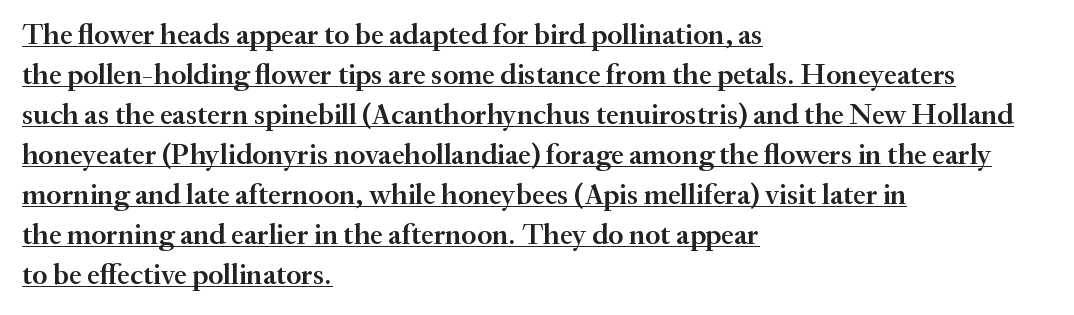
{"serif": "yes", "italic": "no", "bold": "semi", "weight": "semibold", "width": "normal", "stroke_contrast": "medium", "x_height": "small", "monospaced": "no", "underline": "yes", "align": "left", "line_spacing": "normal", "line_spacing_ratio": 1.38, "letter_spacing": "normal", "letter_spacing_em": 0.0, "glyph_px": 29}
